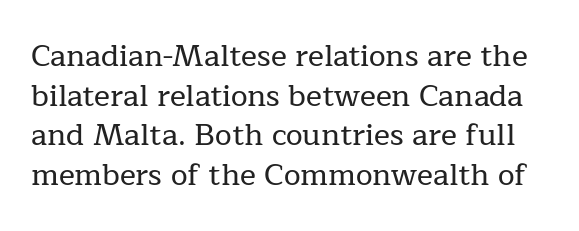
The image shows 30 px serif type, upright; set normal line spacing (1.32x), normal letter spacing, not underlined; low stroke contrast and a medium x-height.
